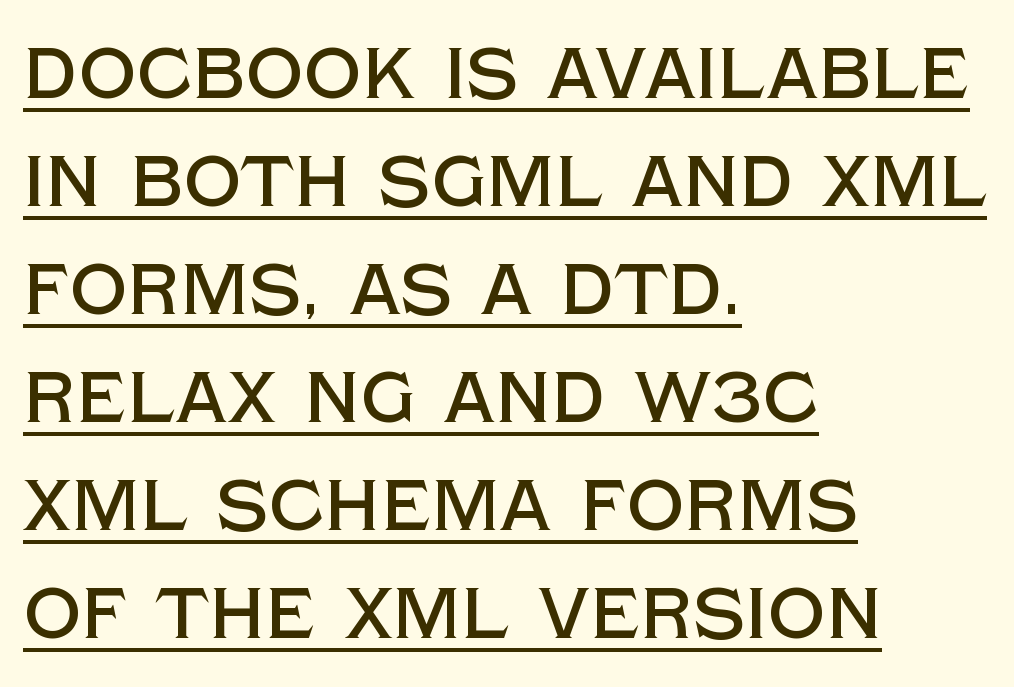
Does the type have serifs? No, each stem ends abruptly. The lettering stays uniformly vertical, giving the passage a roman look. Typeset ragged right — the left edge is the straight one. Evenly set lines give the paragraph a standard silhouette. Does extra space separate the letters? No, they use regular spacing.
